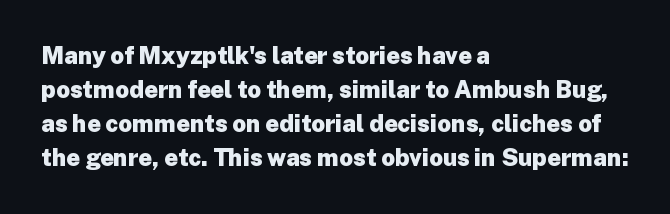
The image shows 24 px bold type, upright; set left-aligned, normal line spacing (1.42x), normal letter spacing, not underlined.
